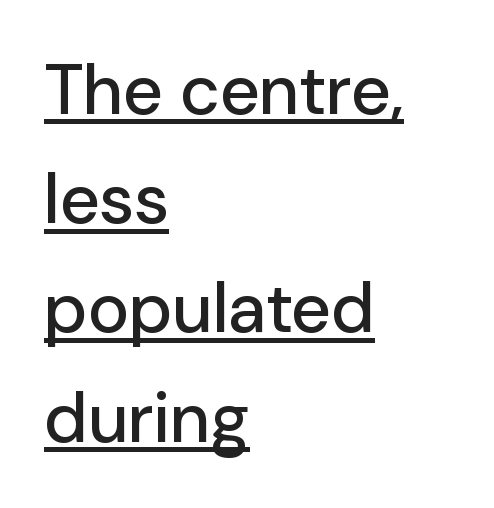
Q: Is the text italic (slanted)? A: No, it is upright.
Q: Is the typeface a serif or a sans-serif typeface? A: Sans-serif.
Q: Is the text underlined? A: Yes.
Q: How is the paragraph aligned? A: Left-aligned.
Q: Is the spacing between letters normal or unusually wide? A: Normal.
Q: Is the spacing between lines tight, normal or loose? A: Normal.
Q: Width (condensed, normal, or wide)? A: Normal.
Q: Stroke contrast? A: Low.
Q: x-height? A: Medium.
Q: Monospaced? A: No.
